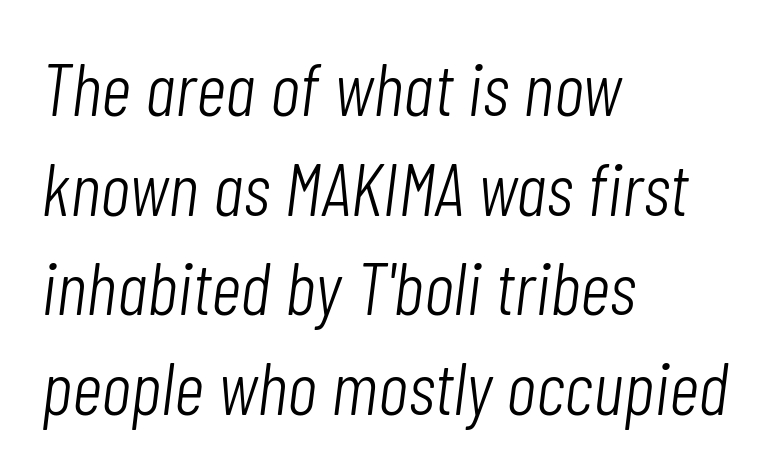
The lines are quadded left. Here the designer chose a conventional face with non-uniform glyph widths. The passage shown is not underscored anywhere. The face used here has a pronounced slope to its letters.
